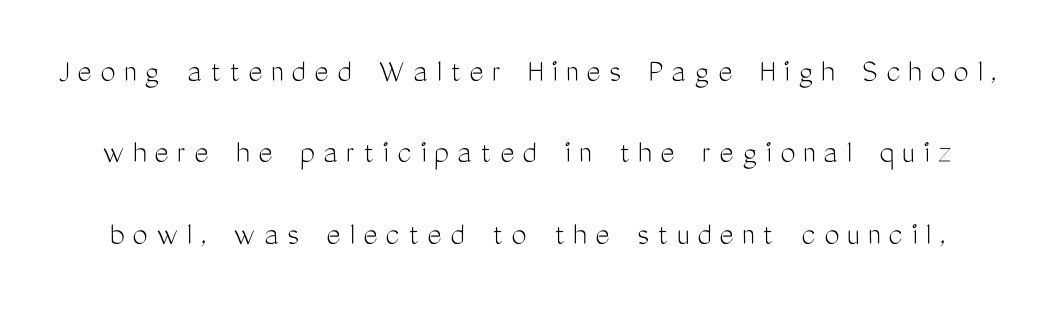
{"serif": "no", "italic": "no", "bold": "no", "weight": "light", "width": "condensed", "stroke_contrast": "medium", "x_height": "medium", "monospaced": "no", "underline": "no", "line_spacing": "loose", "line_spacing_ratio": 2.39, "letter_spacing": "wide", "letter_spacing_em": 0.24, "glyph_px": 34}
